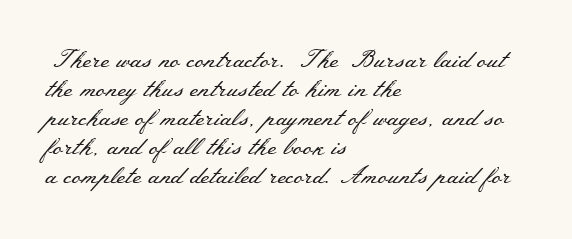
Q: Is the text bold? A: No.
Q: Is the text italic (slanted)? A: Yes.
Q: Is the text underlined? A: No.
Q: How is the paragraph aligned? A: Left-aligned.
Q: Is the spacing between letters normal or unusually wide? A: Normal.
